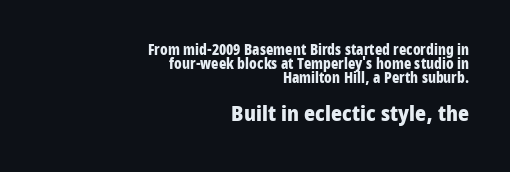
Q: Is the text bold? A: Yes.
Q: Is the text italic (slanted)? A: No, it is upright.
Q: Is the text underlined? A: No.
Q: How is the paragraph aligned? A: Right-aligned.
Q: Is the spacing between letters normal or unusually wide? A: Normal.
Q: Is the spacing between lines tight, normal or loose? A: Tight.
Q: Which block of text is set in a larger size, the first (top) or the second (bottom)? A: The second (bottom) one.
